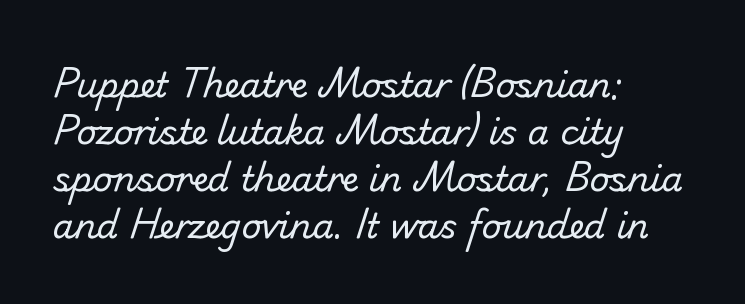
The image shows 34 px regular-weight sans-serif type; set left-aligned, normal line spacing (1.38x), normal letter spacing, not underlined; low stroke contrast and a small x-height.
